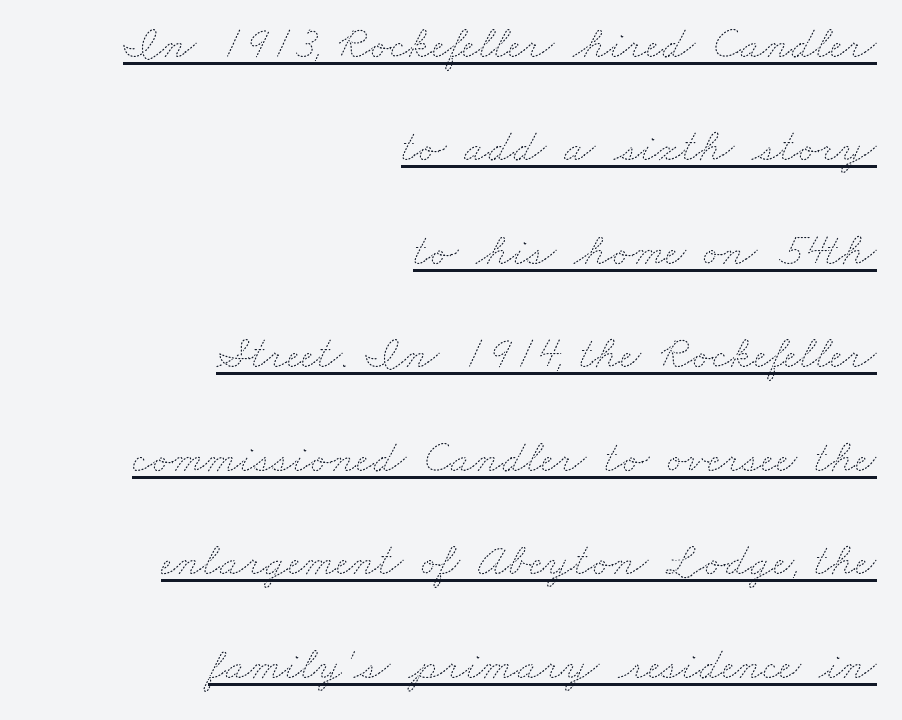
The image shows 46 px thin, wide type; set right-aligned, loose line spacing (2.25x), normal letter spacing, underlined; medium stroke contrast and a small x-height.
